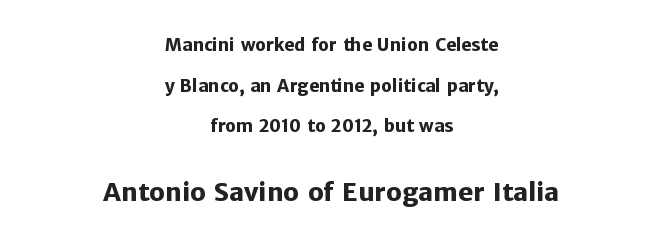
The image shows 25 px bold type, upright; set centered, loose line spacing (2.39x), normal letter spacing, not underlined; the second (bottom) block is 1.47x larger.
